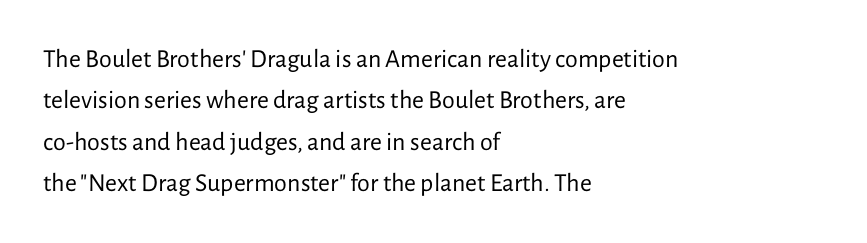
Each stroke keeps to a modest, everyday thickness or less. Whoever set this chose a conventional vertical rhythm. Caption: multi-line text, flush left, ragged right. Underlining? Definitely not there.
